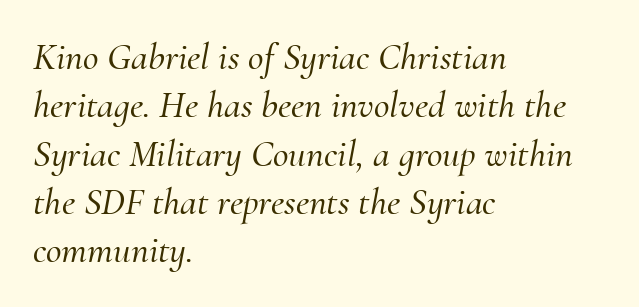
Q: Is the text italic (slanted)? A: Yes, it leans right by about 10 degrees.
Q: Is the typeface a serif or a sans-serif typeface? A: Serif.
Q: Is the text underlined? A: No.
Q: How is the paragraph aligned? A: Left-aligned.
Q: Is the spacing between letters normal or unusually wide? A: Normal.
Q: Is the spacing between lines tight, normal or loose? A: Normal.
Q: Width (condensed, normal, or wide)? A: Normal.
Q: Stroke contrast? A: Medium.
Q: x-height? A: Small.
Q: Monospaced? A: No.
